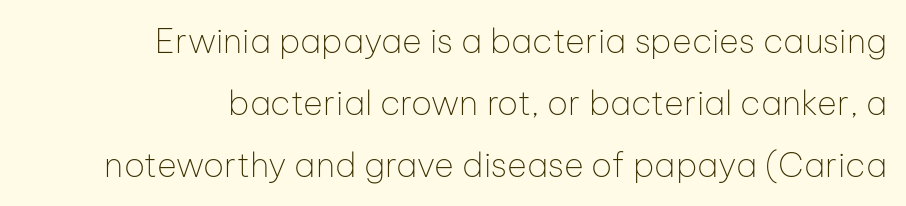
The image shows 34 px thin sans-serif type, upright; set right-aligned, line spacing 1.82x, normal letter spacing, not underlined; low stroke contrast and a medium x-height.
